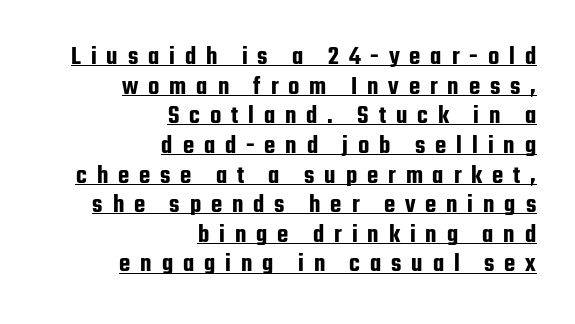
Q: Is the text italic (slanted)? A: No, it is upright.
Q: Is the text underlined? A: Yes.
Q: How is the paragraph aligned? A: Right-aligned.
Q: Is the spacing between letters normal or unusually wide? A: Unusually wide.
Q: Is the spacing between lines tight, normal or loose? A: Tight.
